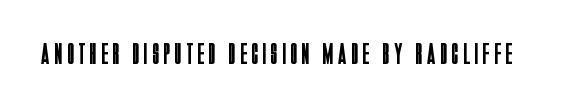
{"serif": "no", "italic": "no", "bold": "no", "weight": "regular", "width": "condensed", "stroke_contrast": "low", "x_height": "large", "monospaced": "no", "underline": "no", "glyph_px": 30}
